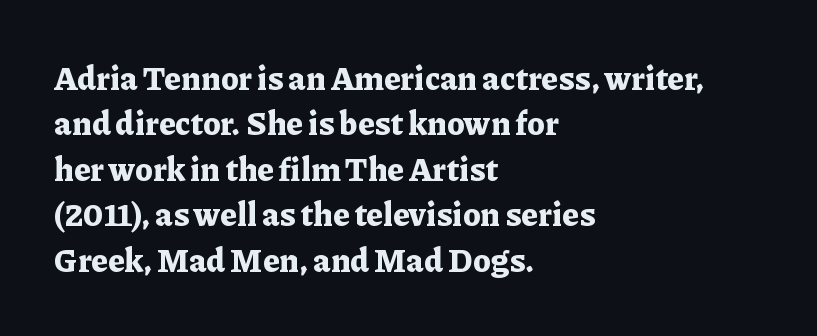
The lettering holds an erect, upright posture throughout. Heavy-handed strokes throughout: this text is bold. Every row of glyphs begins at an identical x-position on the left. Spacing verdict: proportional, widths tailored to each character. The passage shown is typeset with a serif family.
